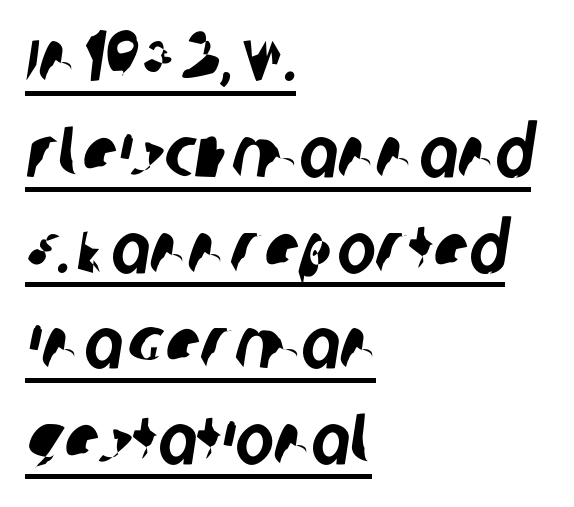
Q: Is the typeface a serif or a sans-serif typeface? A: Sans-serif.
Q: Is the text underlined? A: Yes.
Q: How is the paragraph aligned? A: Left-aligned.
Q: Is the spacing between letters normal or unusually wide? A: Normal.
Q: Is the spacing between lines tight, normal or loose? A: Normal.
Q: Width (condensed, normal, or wide)? A: Condensed.
Q: Stroke contrast? A: Low.
Q: x-height? A: Large.
Q: Monospaced? A: No.
